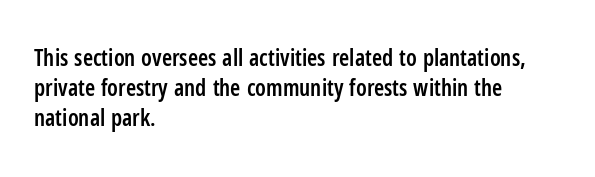
{"italic": "no", "bold": "semi", "underline": "no", "align": "left", "line_spacing": "normal", "line_spacing_ratio": 1.3, "letter_spacing": "normal", "letter_spacing_em": 0.0, "glyph_px": 23}
